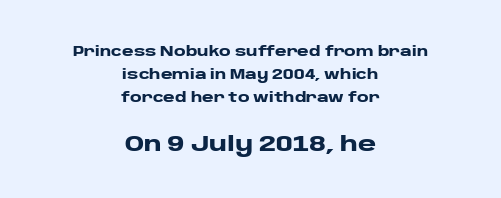
Heavy, bold letterforms. Vertical strokes here are truly vertical. Type without underlining. Size contrast runs from small at the top to large at the bottom. The designer left line spacing at the default.
